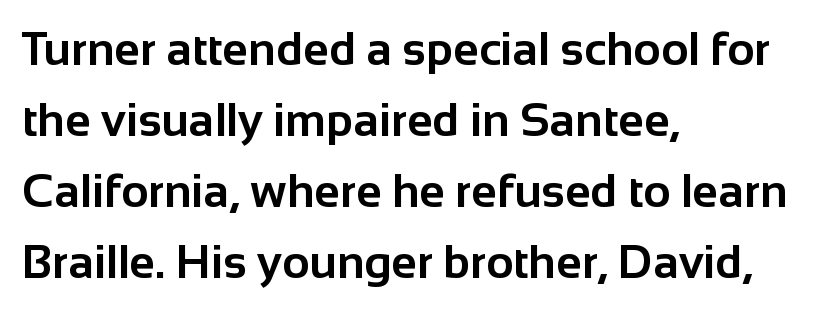
Every stem runs plumb, perpendicular to the baseline. Standard letterfit; no display-style spreading of the glyphs. The characters display no serif detailing; their extremities are plain. Whoever set this chose a conventional vertical rhythm. Think of a printed novel: that variable character pitch is what you see here.
